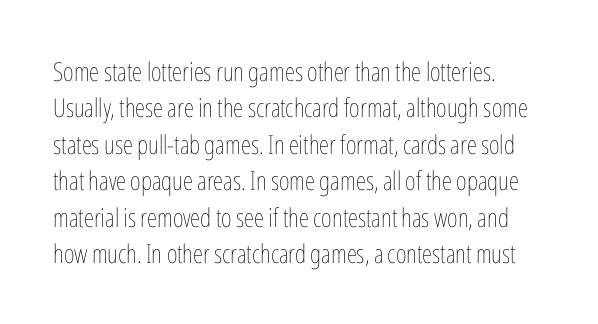
Short and long lines alike share a common starting point at left. The typeface has the unassuming heft of standard copy or less. Is the letter spacing exaggerated? No — it looks like the ordinary default. Has an underline been added? It has not. Posture: vertical.
